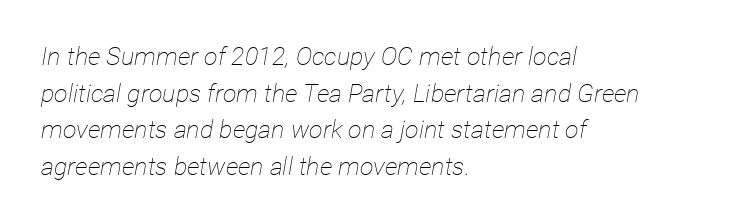
Words appear dense and cohesive because spacing is normal. The ragged edge is on the right, which tells us the setting is flush left. If you drew a line through each stem, it would be angled. A light-to-regular cut is what we see here.
